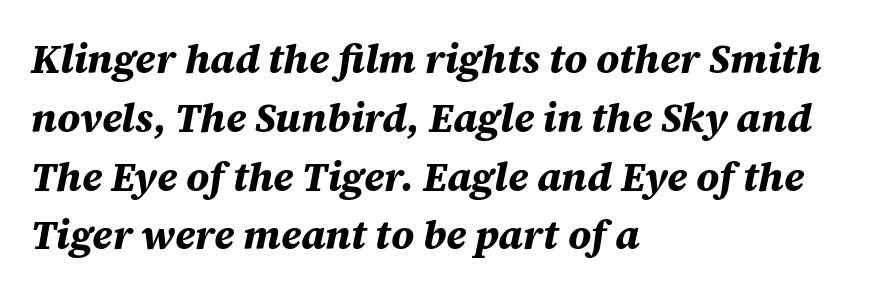
The passage shown is not underscored anywhere. Teacher's note: observe the even left margin — that is flush-left alignment. Think of a printed novel: that variable character pitch is what you see here. The horizontal fit of the characters is conventional and even. Yep, that's italic — everything's leaning.
